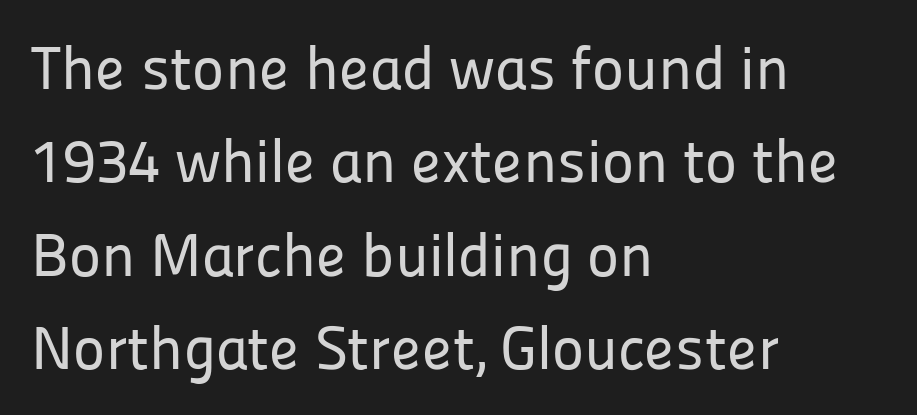
{"serif": "no", "italic": "no", "width": "normal", "stroke_contrast": "low", "x_height": "medium", "monospaced": "no", "underline": "no", "align": "left", "line_spacing": "normal", "line_spacing_ratio": 1.53, "letter_spacing": "normal", "letter_spacing_em": 0.0, "glyph_px": 61}
